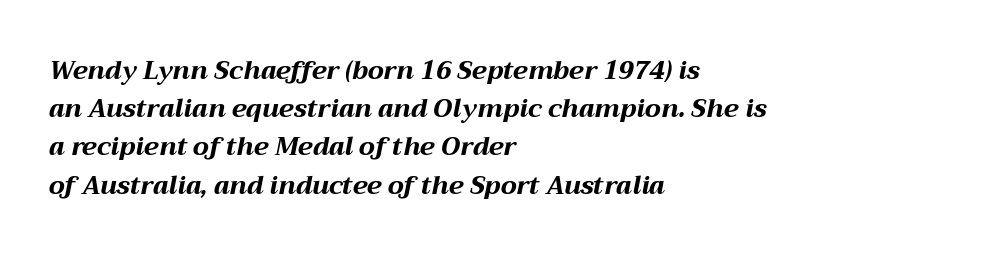
{"italic": "yes", "lean": "right", "slant_degrees": 12, "bold": "yes", "underline": "no", "align": "left", "line_spacing": "normal", "line_spacing_ratio": 1.53, "letter_spacing": "normal", "letter_spacing_em": 0.0, "glyph_px": 25}
